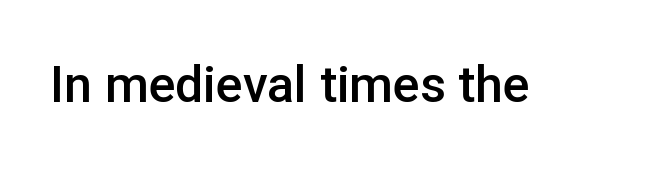
{"serif": "no", "italic": "no", "bold": "semi", "weight": "semibold", "width": "normal", "stroke_contrast": "low", "x_height": "medium", "monospaced": "no", "underline": "no", "letter_spacing": "normal", "letter_spacing_em": 0.0, "glyph_px": 50}
